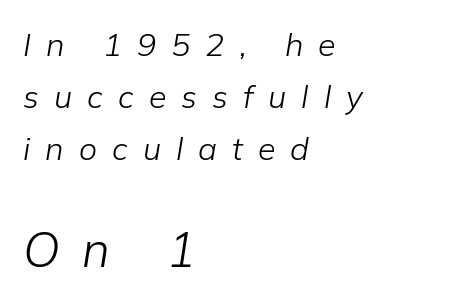
The image shows 48 px light type, italic (leaning right); set left-aligned, normal line spacing (1.63x), unusually wide letter spacing (+0.47 em), not underlined; the second (bottom) block is 1.5x larger; low stroke contrast and a medium x-height.
